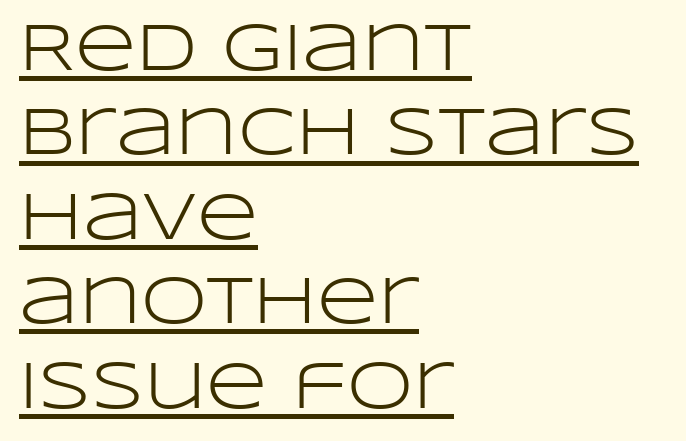
The image shows 67 px light, wide sans-serif type, upright; set left-aligned, normal line spacing (1.26x), normal letter spacing, underlined; low stroke contrast and a large x-height.
